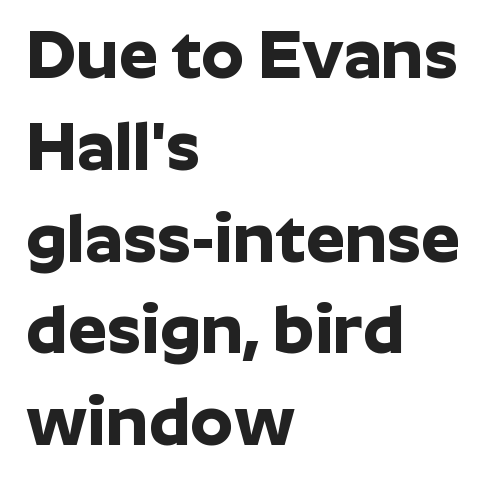
{"serif": "no", "italic": "no", "bold": "yes", "weight": "bold", "width": "normal", "stroke_contrast": "low", "x_height": "medium", "monospaced": "no", "underline": "no", "align": "left", "line_spacing": "normal", "line_spacing_ratio": 1.33, "letter_spacing": "normal", "letter_spacing_em": 0.0, "glyph_px": 69}
